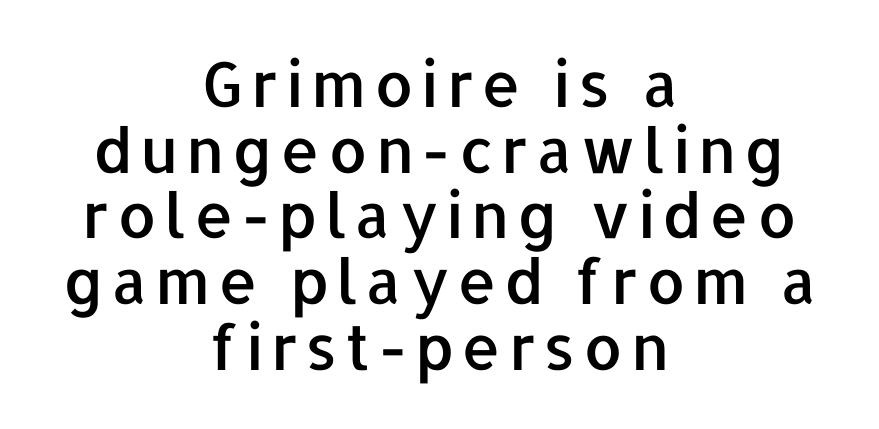
Rendered with straight, roman letterforms. The lines in this sample share a center point and differ in where they start and stop. Summary of vertical rhythm: compact, with narrow interline spacing. Stroke terminals: plain, sans-serif. A bare baseline throughout the passage. Varying glyph widths throughout — classic text-font behaviour.
